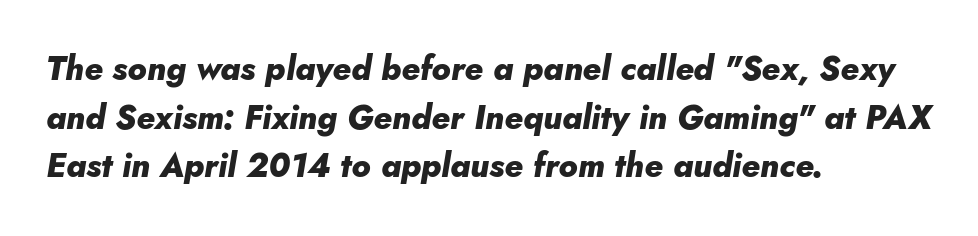
{"italic": "yes", "lean": "right", "slant_degrees": 10, "bold": "yes", "weight": "heavy", "width": "normal", "stroke_contrast": "low", "x_height": "small", "monospaced": "no", "underline": "no", "align": "left", "line_spacing": "normal", "line_spacing_ratio": 1.47, "letter_spacing": "normal", "letter_spacing_em": 0.0, "glyph_px": 33}
